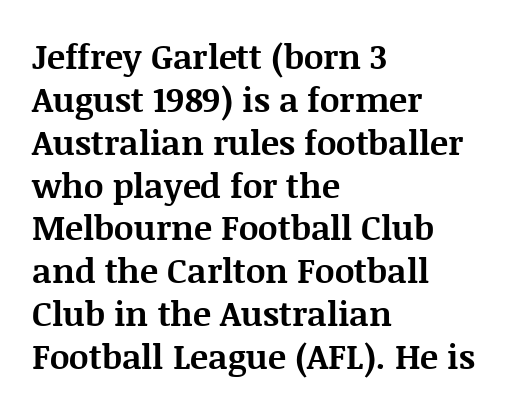
{"serif": "yes", "italic": "no", "bold": "yes", "weight": "bold", "width": "normal", "stroke_contrast": "medium", "x_height": "large", "monospaced": "no", "underline": "no", "align": "left", "line_spacing": "normal", "line_spacing_ratio": 1.26, "letter_spacing": "normal", "letter_spacing_em": 0.0, "glyph_px": 34}
